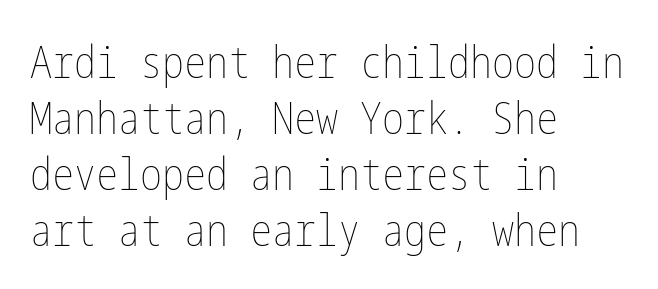
{"italic": "no", "bold": "no", "weight": "thin", "width": "condensed", "stroke_contrast": "low", "x_height": "medium", "underline": "no", "align": "left", "line_spacing": "normal", "line_spacing_ratio": 1.27, "letter_spacing": "normal", "letter_spacing_em": 0.0, "glyph_px": 44}
